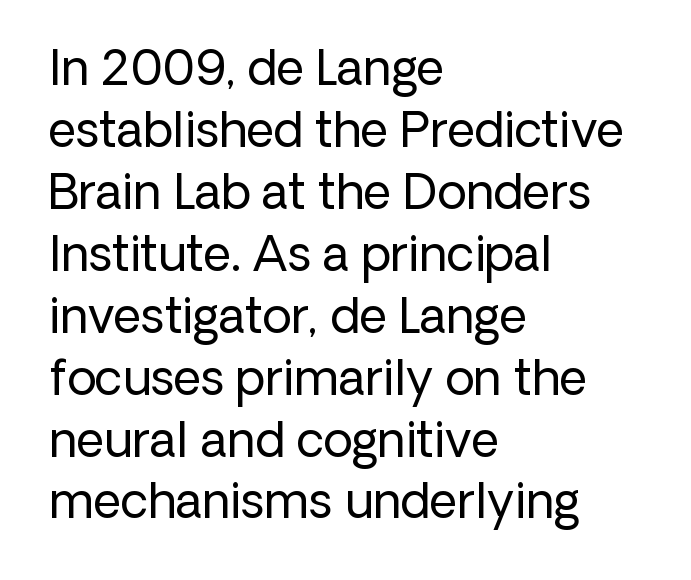
The image shows 48 px regular-weight sans-serif type, upright; set left-aligned, normal line spacing (1.29x), normal letter spacing, not underlined; low stroke contrast and a medium x-height.
